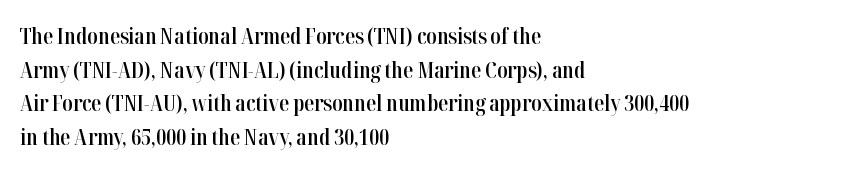
Q: Is the text bold? A: Semi-bold.
Q: Is the text italic (slanted)? A: No, it is upright.
Q: Is the text underlined? A: No.
Q: How is the paragraph aligned? A: Left-aligned.
Q: Is the spacing between letters normal or unusually wide? A: Normal.
Q: Is the spacing between lines tight, normal or loose? A: Normal.
